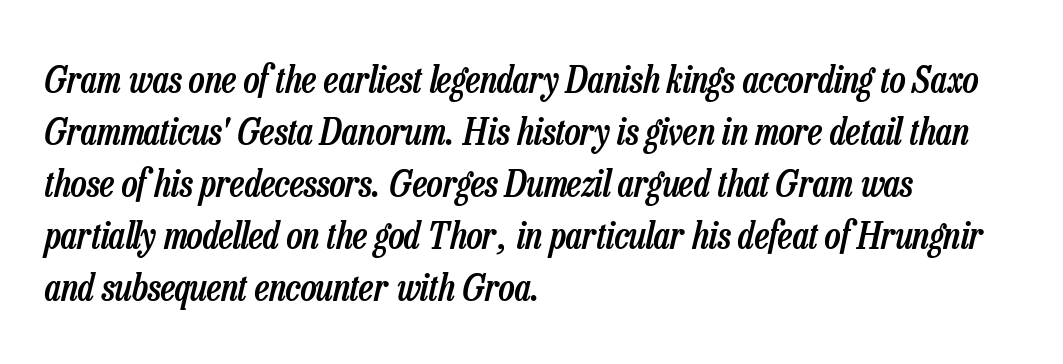
{"italic": "yes", "lean": "right", "slant_degrees": 13, "bold": "semi", "weight": "semibold", "width": "condensed", "stroke_contrast": "low", "x_height": "medium", "monospaced": "no", "underline": "no", "align": "left", "line_spacing": "normal", "line_spacing_ratio": 1.37, "letter_spacing": "normal", "letter_spacing_em": 0.0, "glyph_px": 38}
